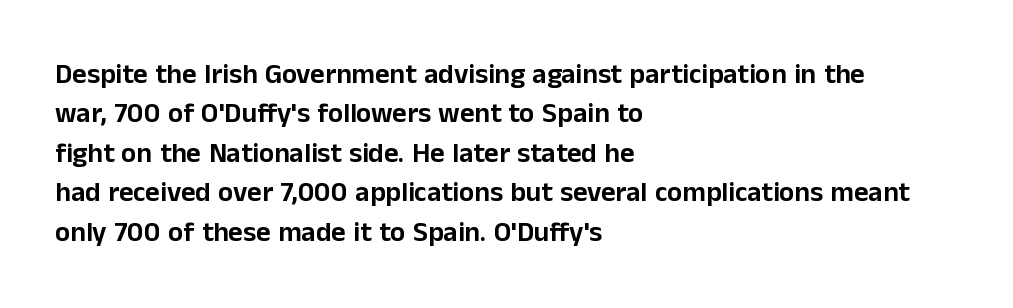
The line texture is even and compact thanks to regular tracking. Note the varied advance widths — an 'i' is clearly narrower than an 'm'. The foot of each line stays bare and open. Serifs: no, the terminals of the letterforms are clean. Compared with typical paragraphs, the rows here are spaced about the same.
